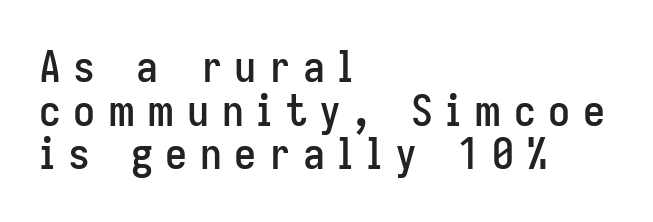
The image shows 44 px condensed sans-serif type, upright; set left-aligned, tight line spacing (0.99x), unusually wide letter spacing (+0.28 em), not underlined; low stroke contrast and a medium x-height.
